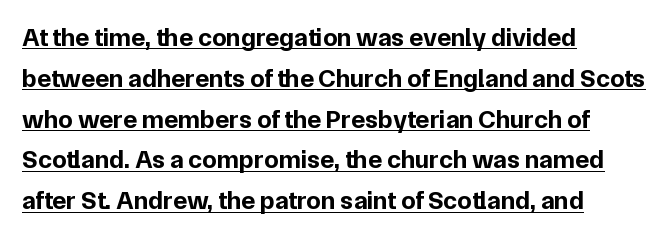
The image shows 26 px bold type, upright; set left-aligned, normal line spacing (1.57x), normal letter spacing, underlined.
